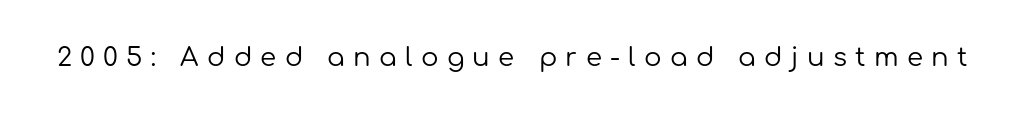
The image shows 26 px text type, upright; set unusually wide letter spacing (+0.32 em), not underlined.
